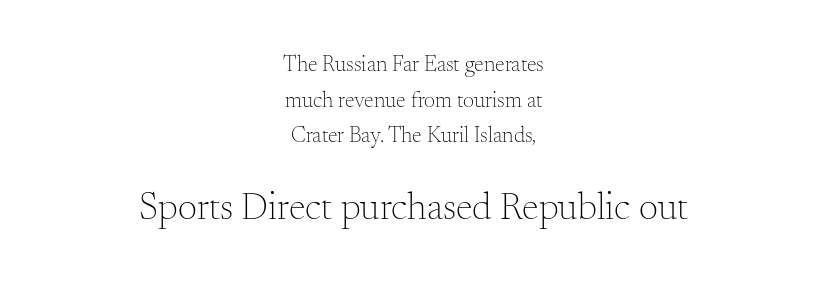
Leading: standard. The tracking reads as untouched default to a designer's eye. Leftover space on each line is divided equally before and after the words. The block sitting lower on the canvas is the one with enlarged characters. Unlike italic type, these characters show no tilt at all. Any mark beneath the type? The region is blank.
